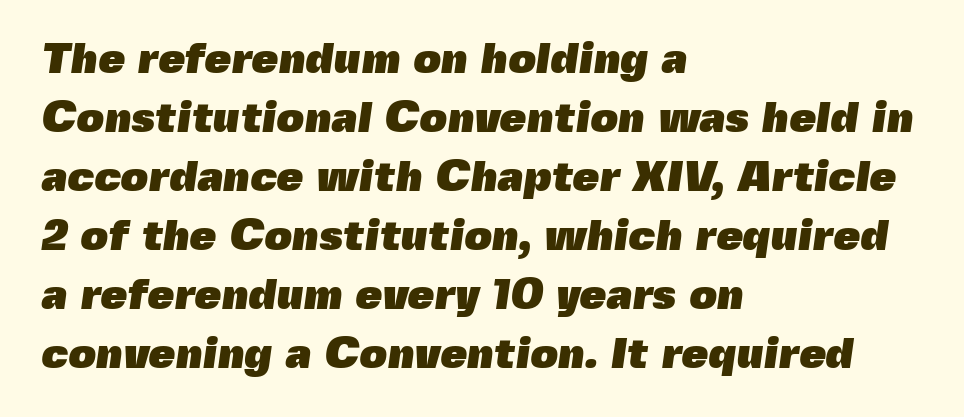
Is this a sans? Yes — the strokes have no serifs. Every row of glyphs begins at an identical x-position on the left. Think of a printed novel: that variable character pitch is what you see here. Underlining? Definitely not there.
